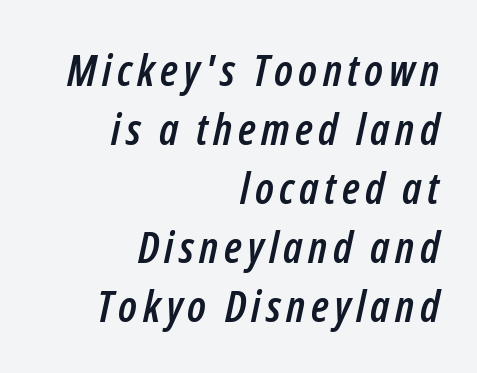
{"italic": "yes", "lean": "right", "slant_degrees": 12, "width": "condensed", "stroke_contrast": "low", "x_height": "medium", "monospaced": "no", "underline": "no", "align": "right", "line_spacing": "normal", "line_spacing_ratio": 1.34, "glyph_px": 44}
